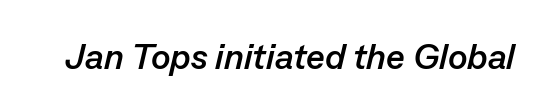
Q: Is the text bold? A: Yes.
Q: Is the text italic (slanted)? A: Yes, it leans right by about 13 degrees.
Q: Is the text underlined? A: No.
Q: Is the spacing between letters normal or unusually wide? A: Normal.
Q: Width (condensed, normal, or wide)? A: Normal.
Q: Stroke contrast? A: Low.
Q: x-height? A: Medium.
Q: Monospaced? A: No.
